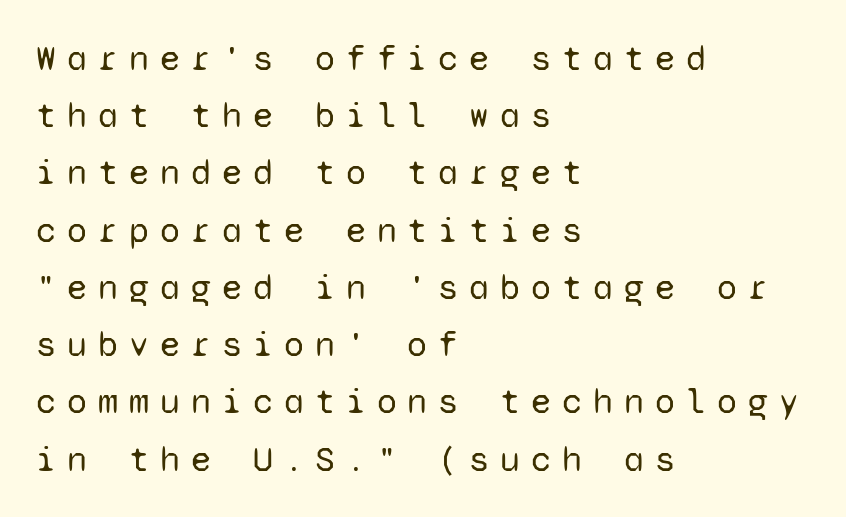
Q: Is the text bold? A: No.
Q: Is the text italic (slanted)? A: No, it is upright.
Q: Is the typeface a serif or a sans-serif typeface? A: Sans-serif.
Q: Is the text underlined? A: No.
Q: How is the paragraph aligned? A: Left-aligned.
Q: Is the spacing between letters normal or unusually wide? A: Unusually wide.
Q: Is the spacing between lines tight, normal or loose? A: Normal.
Q: Width (condensed, normal, or wide)? A: Normal.
Q: Stroke contrast? A: Low.
Q: x-height? A: Medium.
Q: Monospaced? A: Yes.
